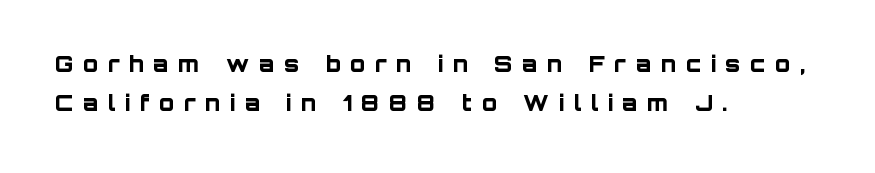
The typography opts for an upright posture over an oblique one. A bare baseline throughout the passage. I'd describe the lettering as bold — thick and assertive. Observe the wide spacing: letters keep a clear distance from each other. One-word summary of the alignment: left.
